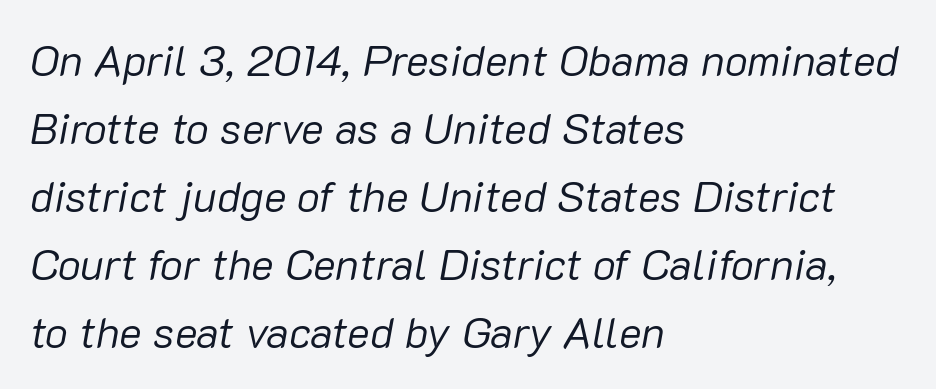
Is the letter spacing exaggerated? No — it looks like the ordinary default. The ragged edge is on the right, which tells us the setting is flush left. Note the varied advance widths — an 'i' is clearly narrower than an 'm'. Letters rest on an invisible, unmarked baseline. The passage shown leans; its letterforms are oblique. In terms of leading, this rendering sits right in the middle.
